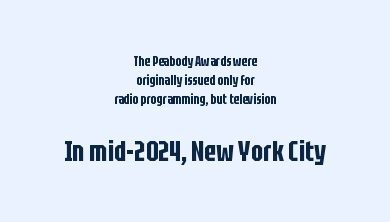
The image shows 29 px condensed sans-serif type, upright; set centered, normal line spacing (1.35x), normal letter spacing, not underlined; the second (bottom) block is 2.07x larger; low stroke contrast and a large x-height.
